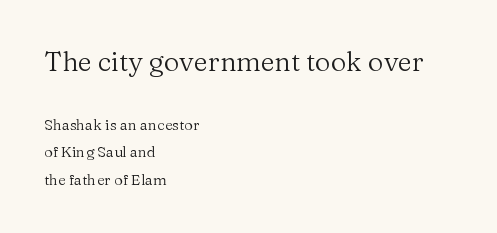
{"italic": "no", "bold": "no", "underline": "no", "align": "left", "line_spacing_ratio": 1.83, "letter_spacing": "normal", "letter_spacing_em": 0.0, "larger_block": "first", "size_ratio": 1.8, "glyph_px": 27}
